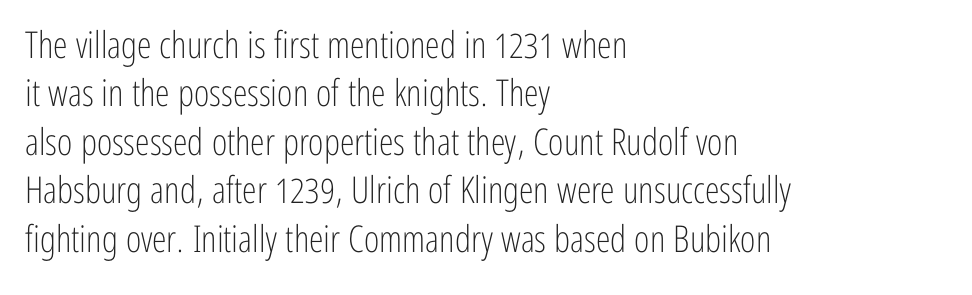
Q: Is the text bold? A: No.
Q: Is the text italic (slanted)? A: No, it is upright.
Q: Is the typeface a serif or a sans-serif typeface? A: Sans-serif.
Q: Is the text underlined? A: No.
Q: How is the paragraph aligned? A: Left-aligned.
Q: Is the spacing between letters normal or unusually wide? A: Normal.
Q: Is the spacing between lines tight, normal or loose? A: Normal.
Q: Width (condensed, normal, or wide)? A: Condensed.
Q: Stroke contrast? A: Low.
Q: x-height? A: Medium.
Q: Monospaced? A: No.
